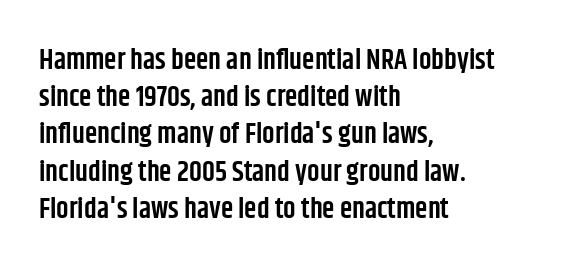
Q: Is the text bold? A: Semi-bold.
Q: Is the text italic (slanted)? A: No, it is upright.
Q: Is the typeface a serif or a sans-serif typeface? A: Sans-serif.
Q: Is the text underlined? A: No.
Q: How is the paragraph aligned? A: Left-aligned.
Q: Is the spacing between letters normal or unusually wide? A: Normal.
Q: Is the spacing between lines tight, normal or loose? A: Normal.
Q: Width (condensed, normal, or wide)? A: Condensed.
Q: Stroke contrast? A: Low.
Q: x-height? A: Large.
Q: Monospaced? A: No.
